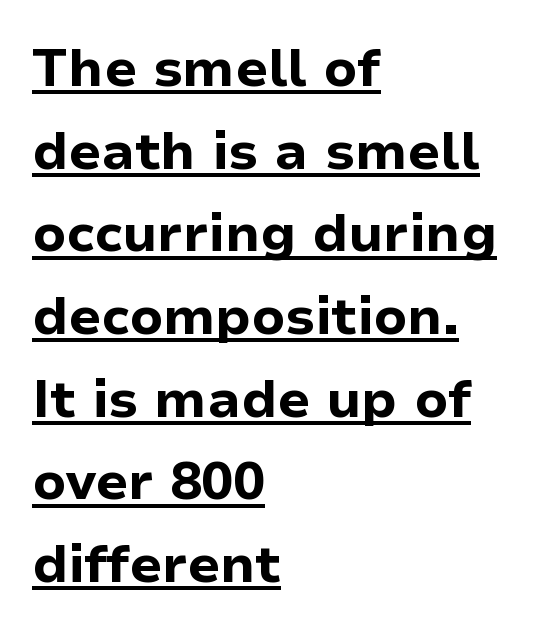
{"serif": "no", "italic": "no", "bold": "yes", "weight": "bold", "width": "normal", "stroke_contrast": "low", "x_height": "medium", "monospaced": "no", "underline": "yes", "align": "left", "line_spacing": "normal", "line_spacing_ratio": 1.56, "letter_spacing": "normal", "letter_spacing_em": 0.0, "glyph_px": 53}
